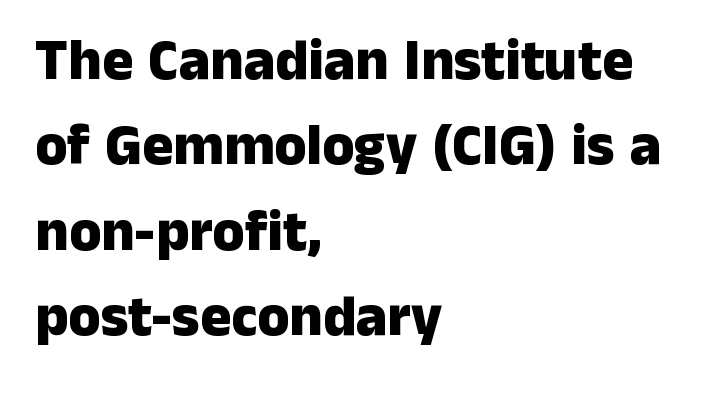
Words float on clear page, feet unadorned. Each new line begins a customary step beneath the previous one. The face used here is a sans, in the tradition of grotesques and geometrics. The rendering anchors every line to the left-hand side. Unlike italic type, these characters show no tilt at all. Heft: maximum for text — a bold.
